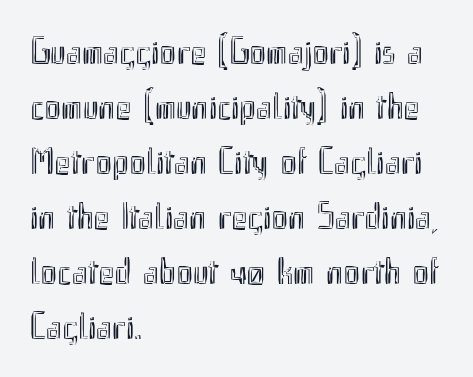
Q: Is the text italic (slanted)? A: No, it is upright.
Q: Is the text underlined? A: No.
Q: How is the paragraph aligned? A: Left-aligned.
Q: Is the spacing between letters normal or unusually wide? A: Normal.
Q: Is the spacing between lines tight, normal or loose? A: Normal.
Q: Width (condensed, normal, or wide)? A: Condensed.
Q: x-height? A: Small.
Q: Monospaced? A: No.
